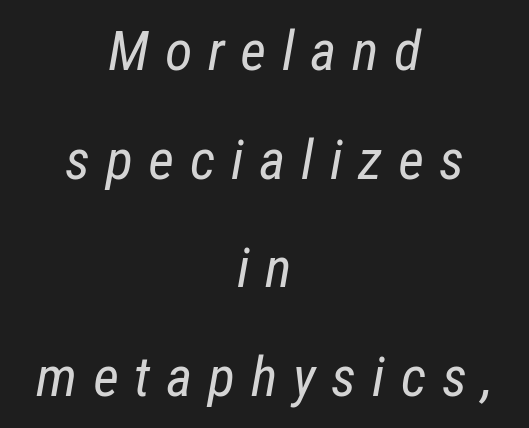
Q: Is the text bold? A: No.
Q: Is the text italic (slanted)? A: Yes, it leans right by about 12 degrees.
Q: Is the text underlined? A: No.
Q: How is the paragraph aligned? A: Centered.
Q: Is the spacing between letters normal or unusually wide? A: Unusually wide.
Q: Is the spacing between lines tight, normal or loose? A: Loose.
Q: Width (condensed, normal, or wide)? A: Condensed.
Q: Stroke contrast? A: Low.
Q: x-height? A: Medium.
Q: Monospaced? A: No.
